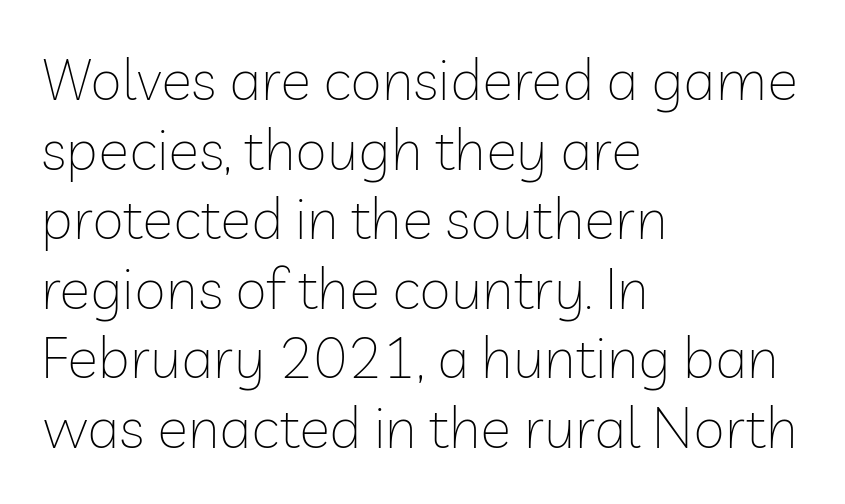
Q: Is the text bold? A: No.
Q: Is the text italic (slanted)? A: No, it is upright.
Q: Is the typeface a serif or a sans-serif typeface? A: Sans-serif.
Q: Is the text underlined? A: No.
Q: How is the paragraph aligned? A: Left-aligned.
Q: Is the spacing between letters normal or unusually wide? A: Normal.
Q: Width (condensed, normal, or wide)? A: Normal.
Q: Stroke contrast? A: Low.
Q: x-height? A: Medium.
Q: Monospaced? A: No.
